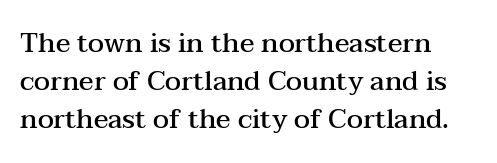
Q: Is the text bold? A: Semi-bold.
Q: Is the text italic (slanted)? A: No, it is upright.
Q: Is the text underlined? A: No.
Q: How is the paragraph aligned? A: Left-aligned.
Q: Is the spacing between letters normal or unusually wide? A: Normal.
Q: Is the spacing between lines tight, normal or loose? A: Normal.
